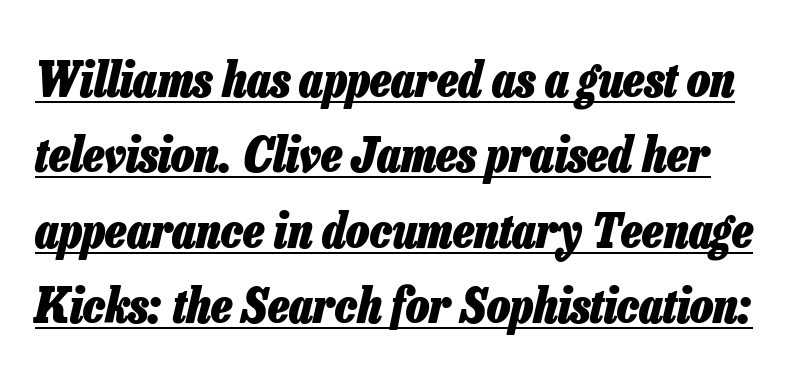
{"italic": "yes", "lean": "right", "slant_degrees": 13, "bold": "yes", "weight": "heavy", "width": "condensed", "stroke_contrast": "low", "x_height": "medium", "monospaced": "no", "underline": "yes", "line_spacing": "normal", "line_spacing_ratio": 1.54, "letter_spacing": "normal", "letter_spacing_em": 0.0, "glyph_px": 49}
